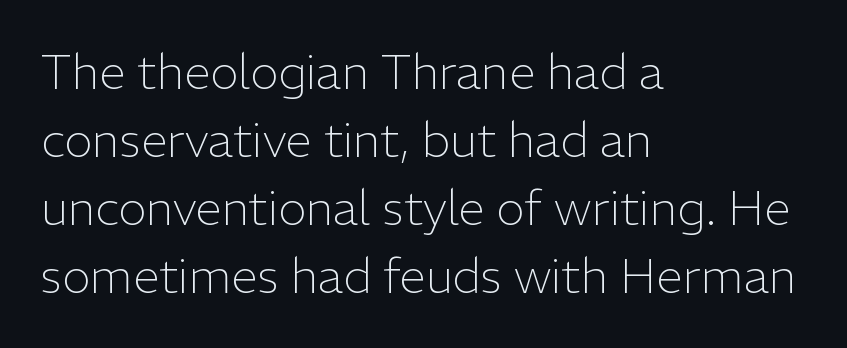
The image shows 48 px light sans-serif type, upright; set left-aligned, normal line spacing (1.42x), normal letter spacing, not underlined; low stroke contrast and a medium x-height.
